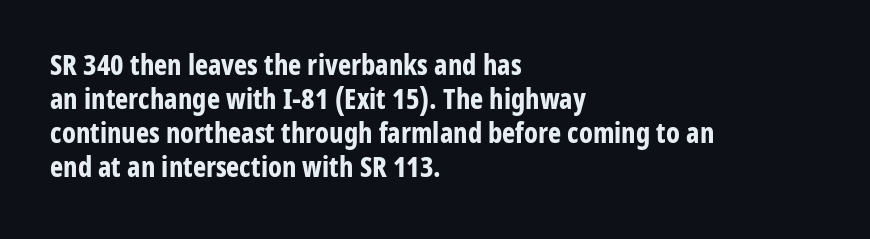
Heavy-handed strokes throughout: this text is bold. This sample has the flowing, uneven cadence of proportional lettering. Look at the bottom of the vertical strokes: they stop flat, with no serifs. The compositor pushed each line to the left boundary. Unmarked baselines from the first word to the last.
